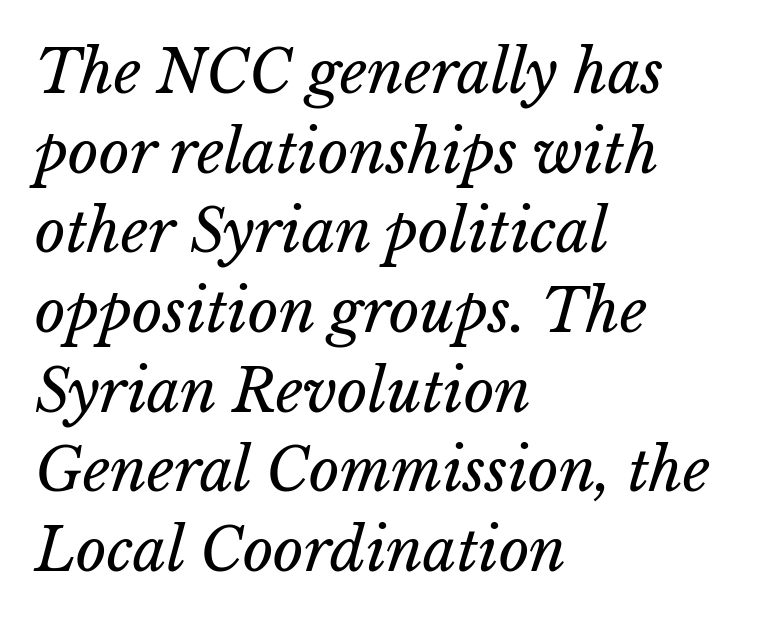
The image shows 59 px regular-weight type, italic (leaning right); set left-aligned, normal line spacing (1.35x), normal letter spacing, not underlined; low stroke contrast and a medium x-height.
